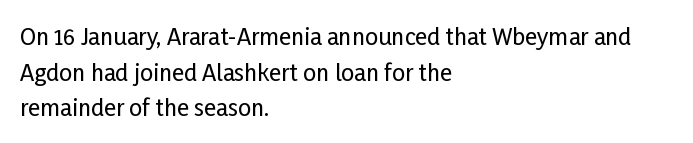
Q: Is the text italic (slanted)? A: No, it is upright.
Q: Is the text underlined? A: No.
Q: How is the paragraph aligned? A: Left-aligned.
Q: Is the spacing between letters normal or unusually wide? A: Normal.
Q: Is the spacing between lines tight, normal or loose? A: Normal.
